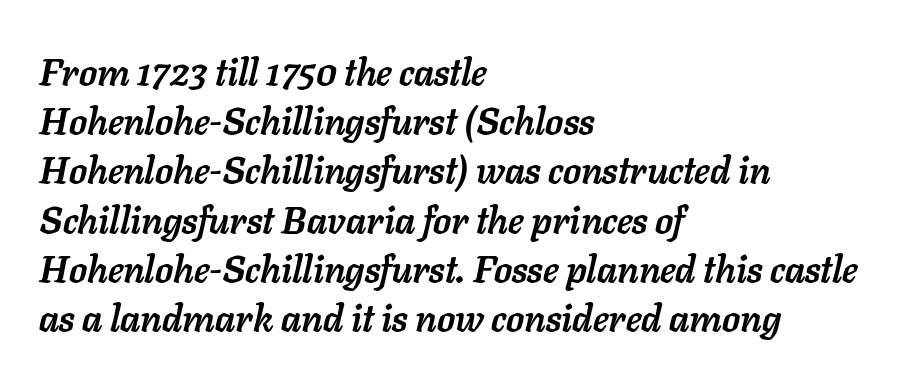
The image shows 37 px semibold type, italic (leaning right); set left-aligned, normal line spacing (1.33x), normal letter spacing, not underlined; low stroke contrast and a medium x-height.
